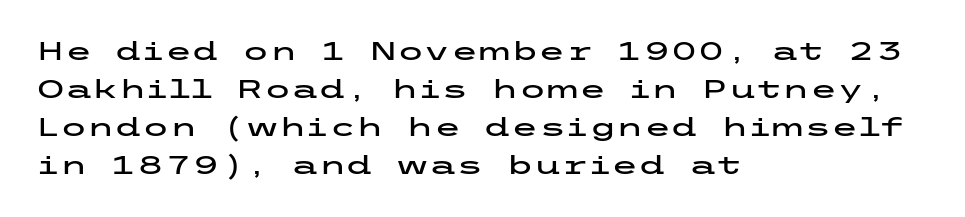
Plain, unruled lines of type. Each word holds together tightly as a unit, with standard inter-letter gaps. Every row of glyphs begins at an identical x-position on the left. Leading matches the norm, producing a regular column.
